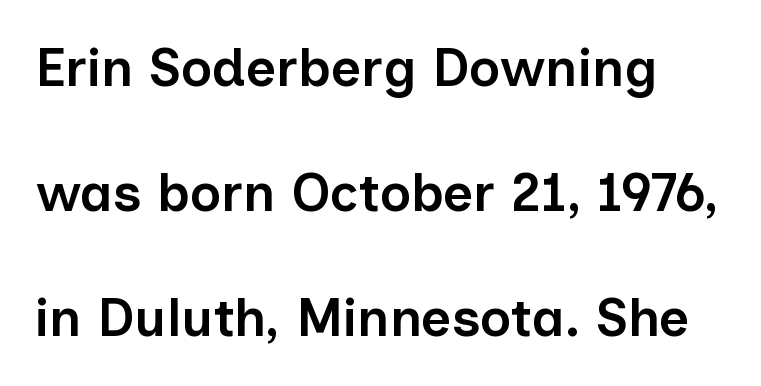
The image shows 53 px semibold sans-serif type, upright; set loose line spacing (2.36x), normal letter spacing, not underlined; low stroke contrast and a medium x-height.
